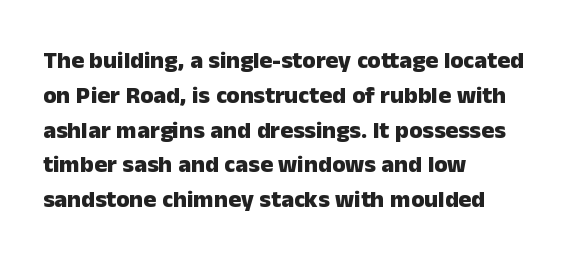
{"italic": "no", "bold": "yes", "underline": "no", "align": "left", "line_spacing": "normal", "line_spacing_ratio": 1.45, "letter_spacing": "normal", "letter_spacing_em": 0.0, "glyph_px": 24}
